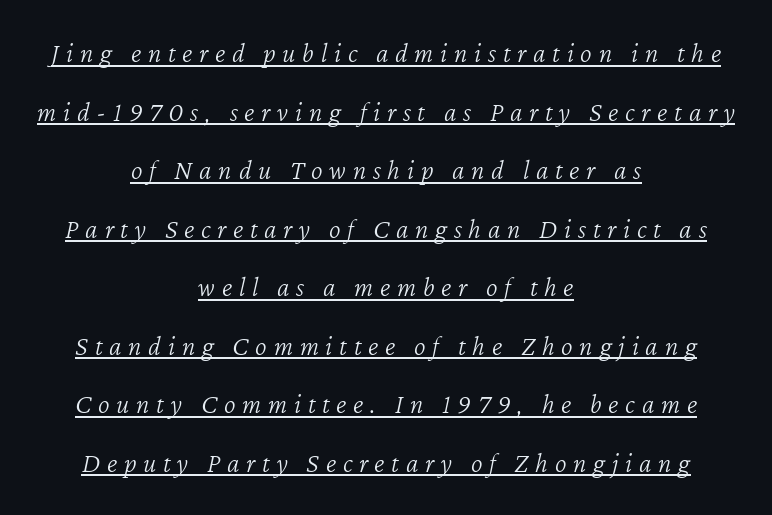
The image shows 28 px light type, italic (leaning right); set centered, loose line spacing (2.09x), unusually wide letter spacing (+0.24 em), underlined; low stroke contrast and a medium x-height.
